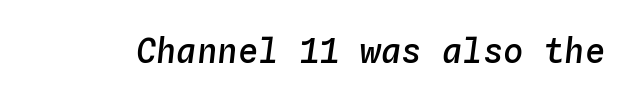
The image shows 34 px semibold type, italic (leaning right), monospaced; set normal letter spacing, not underlined; low stroke contrast and a medium x-height.
